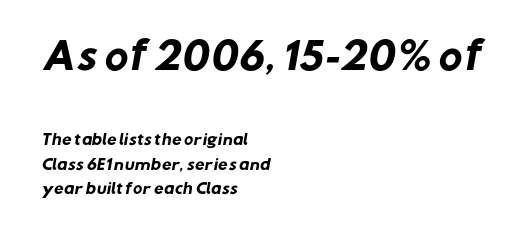
Character widths vary here, with narrow letters taking less room than wide ones. Visually, the top section dominates because its glyphs are scaled up. The rag falls on the right side of this text block. The characters display no serif detailing; their extremities are plain. The letters sit at their default tracking, neither squeezed nor spread.
